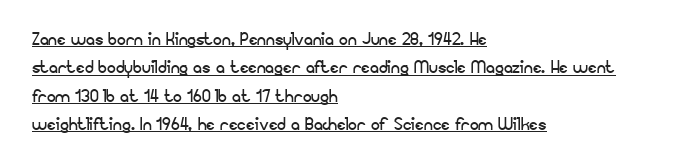
The text block is weighted toward the left margin, trailing off unevenly rightward. Characters follow at the spacing the type designer built in. Heaviness? Minimal to ordinary, like unemphasized prose. The string is rendered with underlining switched on. The axis of the letterforms is exactly vertical. The block of text has a typical density, with ordinary space between rows.
